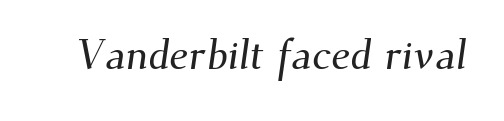
Q: Is the typeface a serif or a sans-serif typeface? A: Serif.
Q: Is the text underlined? A: No.
Q: Is the spacing between letters normal or unusually wide? A: Normal.
Q: Width (condensed, normal, or wide)? A: Normal.
Q: Stroke contrast? A: Medium.
Q: x-height? A: Small.
Q: Monospaced? A: No.
